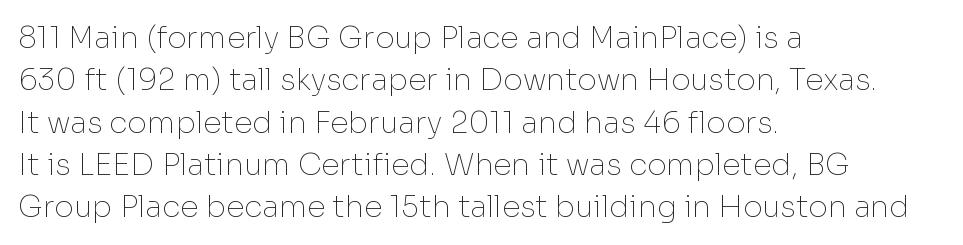
The image shows 30 px thin sans-serif type, upright; set left-aligned, normal line spacing (1.41x), normal letter spacing, not underlined; low stroke contrast and a medium x-height.
